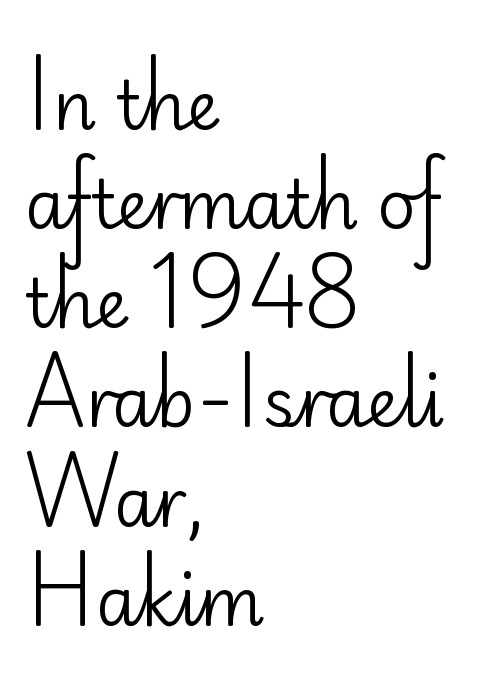
{"serif": "no", "italic": "no", "bold": "no", "weight": "regular", "width": "normal", "stroke_contrast": "low", "x_height": "small", "monospaced": "no", "underline": "no", "align": "left", "line_spacing": "normal", "line_spacing_ratio": 1.48, "letter_spacing": "normal", "letter_spacing_em": 0.0, "glyph_px": 67}
